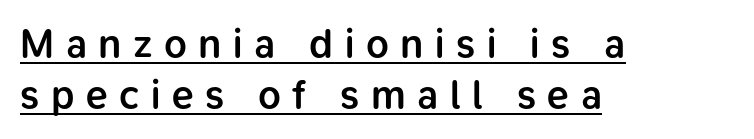
Q: Is the text bold? A: Semi-bold.
Q: Is the text italic (slanted)? A: No, it is upright.
Q: Is the typeface a serif or a sans-serif typeface? A: Sans-serif.
Q: Is the text underlined? A: Yes.
Q: How is the paragraph aligned? A: Left-aligned.
Q: Is the spacing between letters normal or unusually wide? A: Unusually wide.
Q: Is the spacing between lines tight, normal or loose? A: Normal.
Q: Width (condensed, normal, or wide)? A: Normal.
Q: Stroke contrast? A: Low.
Q: x-height? A: Medium.
Q: Monospaced? A: No.
